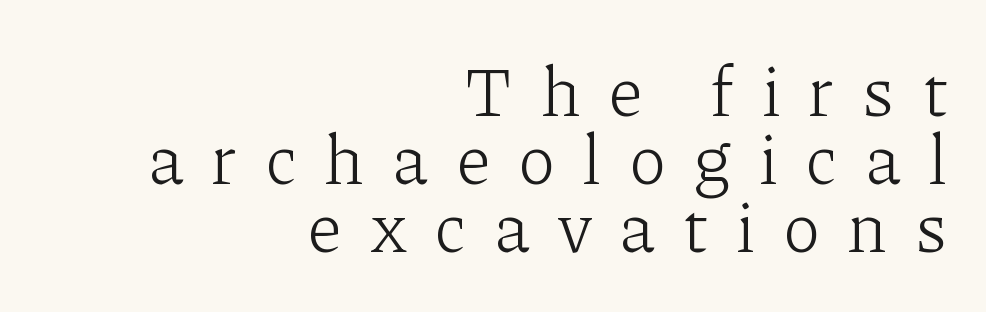
The image shows 70 px light serif type, upright; set right-aligned, tight line spacing (0.97x), unusually wide letter spacing (+0.39 em), not underlined; low stroke contrast and a medium x-height.
